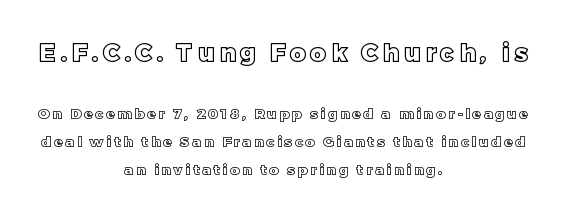
{"italic": "no", "underline": "no", "align": "center", "line_spacing": "loose", "line_spacing_ratio": 2.02, "letter_spacing": "wide", "letter_spacing_em": 0.2, "larger_block": "first", "size_ratio": 1.71, "glyph_px": 24}
